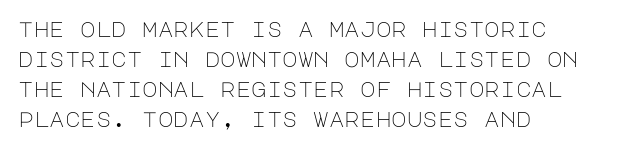
{"italic": "no", "bold": "no", "underline": "no", "align": "left", "line_spacing": "normal", "line_spacing_ratio": 1.43, "letter_spacing": "normal", "letter_spacing_em": 0.0, "glyph_px": 21}
